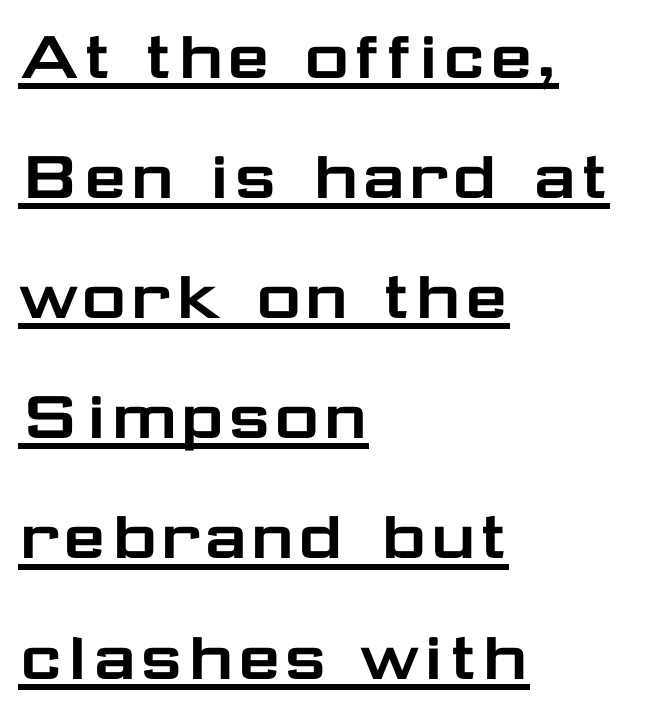
{"serif": "no", "italic": "no", "width": "wide", "stroke_contrast": "low", "x_height": "medium", "monospaced": "no", "underline": "yes", "align": "left", "line_spacing": "normal", "line_spacing_ratio": 1.54, "letter_spacing": "normal", "letter_spacing_em": 0.0, "glyph_px": 78}
